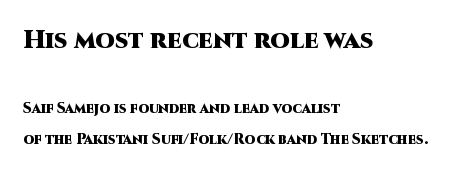
Q: Is the text bold? A: Yes.
Q: Is the text italic (slanted)? A: No, it is upright.
Q: Is the text underlined? A: No.
Q: How is the paragraph aligned? A: Left-aligned.
Q: Is the spacing between letters normal or unusually wide? A: Normal.
Q: Is the spacing between lines tight, normal or loose? A: Loose.
Q: Which block of text is set in a larger size, the first (top) or the second (bottom)? A: The first (top) one.
